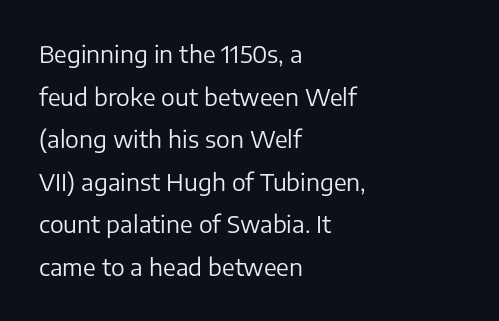
{"italic": "no", "bold": "no", "underline": "no", "align": "left", "line_spacing_ratio": 1.85, "letter_spacing": "normal", "letter_spacing_em": 0.0, "glyph_px": 23}
